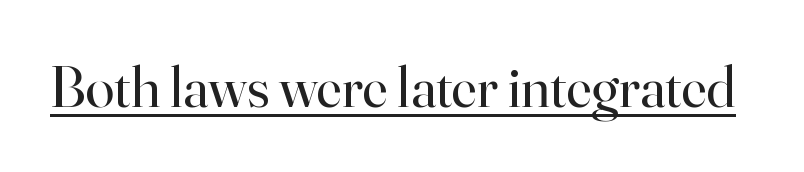
The image shows 58 px regular-weight serif type, upright; set normal letter spacing, underlined; high stroke contrast and a small x-height.
